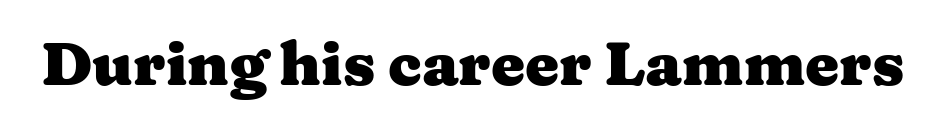
The face used here is rendered with its standard letterfit. These lines are composed in type with serifs. The strip under each line holds only bare page. A dark, heavy texture on the line: the type is bold. Is this a fixed-width face? No — the glyphs have proportional, varying widths.
